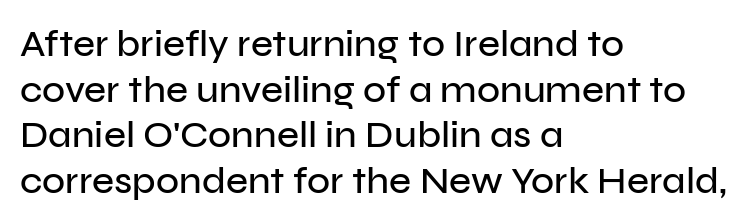
Q: Is the text italic (slanted)? A: No, it is upright.
Q: Is the typeface a serif or a sans-serif typeface? A: Sans-serif.
Q: Is the text underlined? A: No.
Q: How is the paragraph aligned? A: Left-aligned.
Q: Is the spacing between letters normal or unusually wide? A: Normal.
Q: Width (condensed, normal, or wide)? A: Normal.
Q: Stroke contrast? A: Low.
Q: x-height? A: Medium.
Q: Monospaced? A: No.
